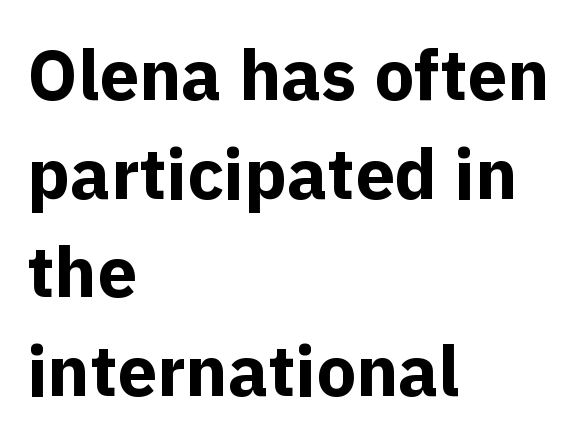
{"serif": "no", "italic": "no", "bold": "yes", "weight": "bold", "width": "normal", "x_height": "medium", "monospaced": "no", "underline": "no", "align": "left", "line_spacing": "normal", "line_spacing_ratio": 1.39, "letter_spacing": "normal", "letter_spacing_em": 0.0, "glyph_px": 71}
